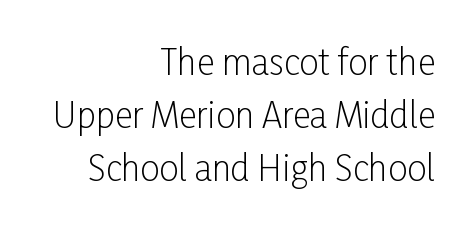
The image shows 35 px light, condensed sans-serif type, upright; set right-aligned, normal line spacing (1.51x), normal letter spacing, not underlined; low stroke contrast and a medium x-height.
